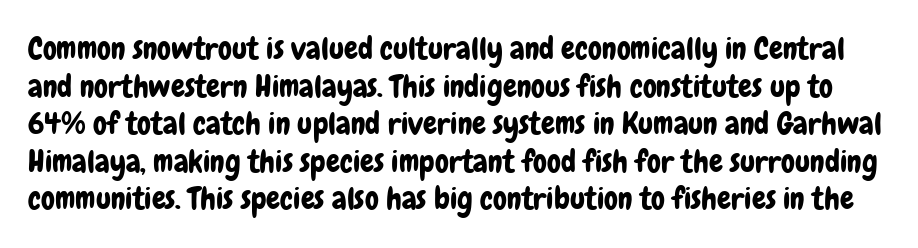
{"serif": "no", "italic": "no", "width": "condensed", "stroke_contrast": "low", "x_height": "medium", "monospaced": "no", "underline": "no", "line_spacing_ratio": 1.21, "letter_spacing": "normal", "letter_spacing_em": 0.0, "glyph_px": 31}
